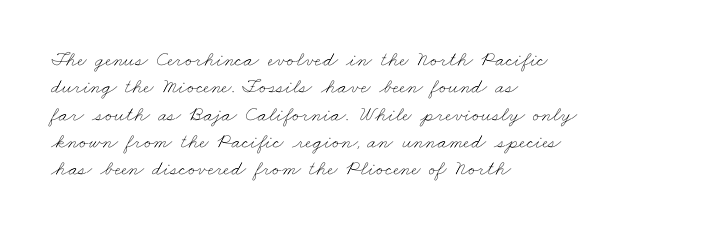
Q: Is the text bold? A: No.
Q: Is the text underlined? A: No.
Q: How is the paragraph aligned? A: Left-aligned.
Q: Is the spacing between letters normal or unusually wide? A: Normal.
Q: Is the spacing between lines tight, normal or loose? A: Normal.
